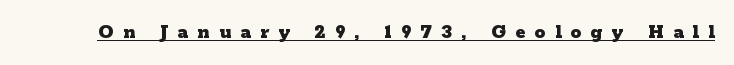
Stroke thickness is high; the sample reads as a true bold. Does a line run under the words? Yes, clearly. Posture: vertical. Caption: expanded tracking, letters set apart.
